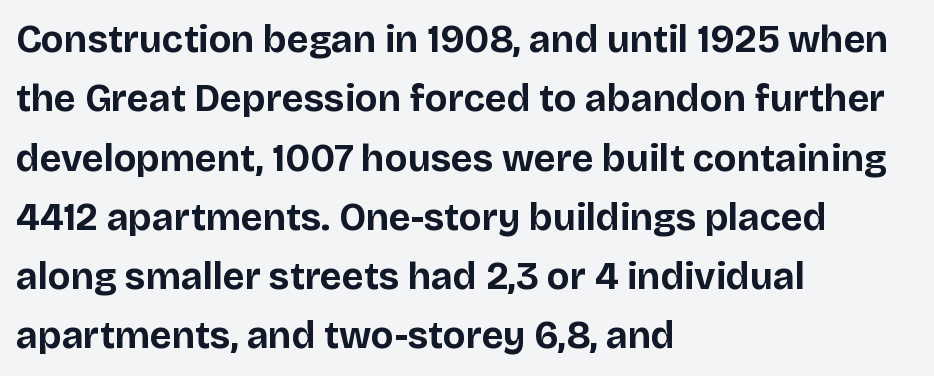
Q: Is the text bold? A: Yes.
Q: Is the text italic (slanted)? A: No, it is upright.
Q: Is the typeface a serif or a sans-serif typeface? A: Sans-serif.
Q: Is the text underlined? A: No.
Q: How is the paragraph aligned? A: Left-aligned.
Q: Is the spacing between letters normal or unusually wide? A: Normal.
Q: Is the spacing between lines tight, normal or loose? A: Normal.
Q: Width (condensed, normal, or wide)? A: Normal.
Q: Stroke contrast? A: Low.
Q: x-height? A: Large.
Q: Monospaced? A: No.
